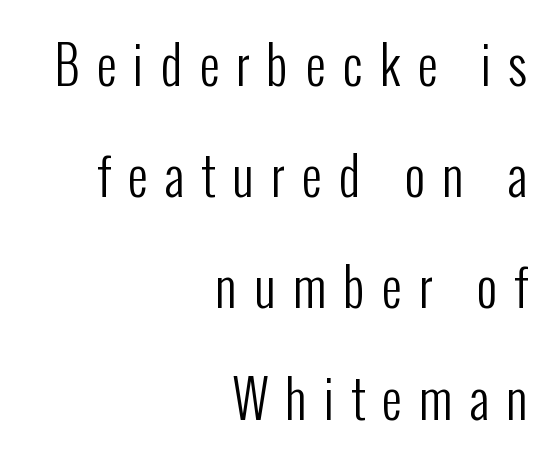
Ordinary non-slanted type is in use. The vertical gap from one line to the next is large. The gap between lines stays unmarked. The font sits on the lighter half of the weight spectrum, regular included. Spacing between characters has been opened up far beyond the box default.
